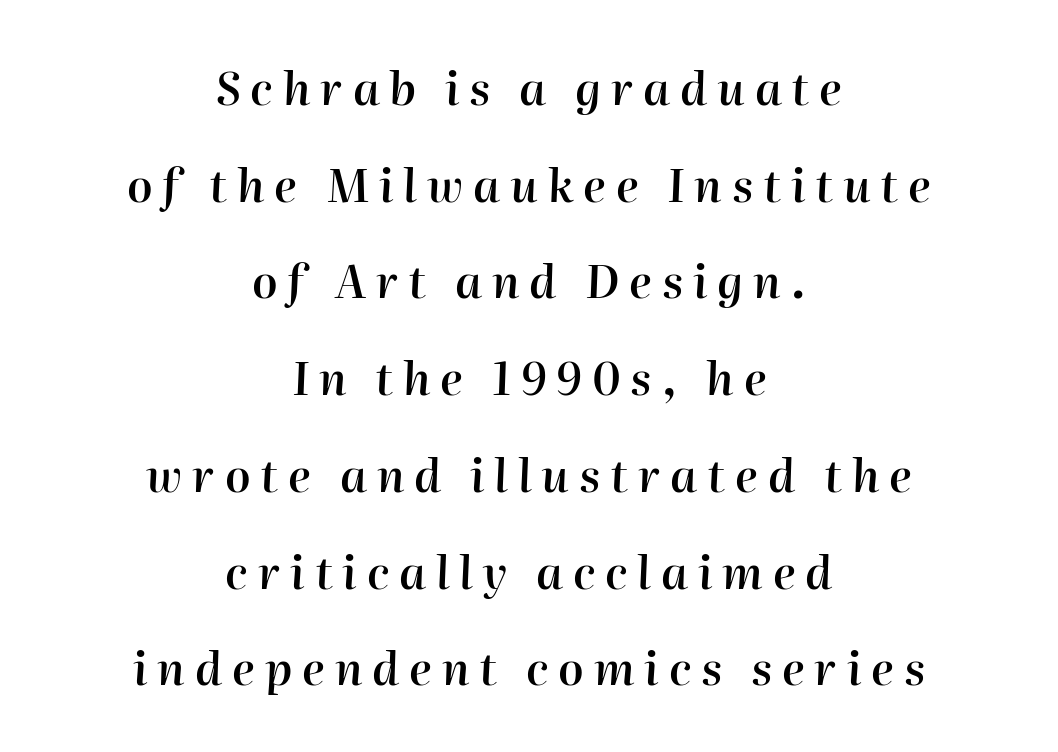
The image shows 45 px semibold type, italic (leaning right); set centered, loose line spacing (2.15x), unusually wide letter spacing (+0.22 em), not underlined; high stroke contrast and a medium x-height.
